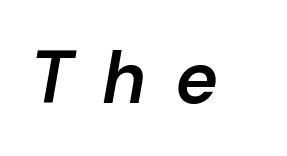
{"italic": "yes", "lean": "right", "slant_degrees": 10, "bold": "semi", "weight": "semibold", "width": "normal", "stroke_contrast": "low", "x_height": "medium", "monospaced": "no", "underline": "no", "letter_spacing": "wide", "letter_spacing_em": 0.4, "glyph_px": 73}
